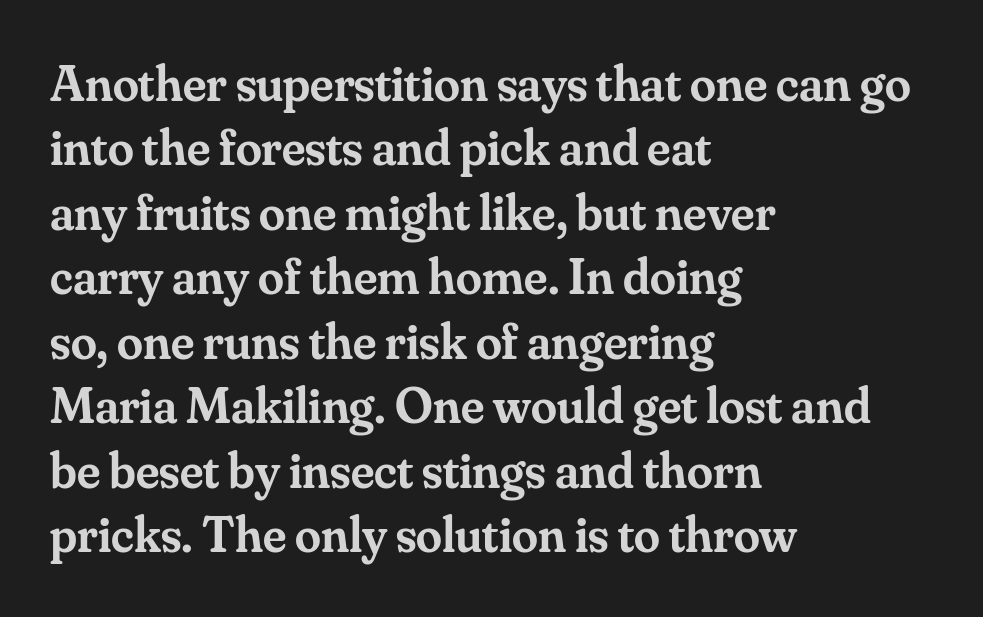
Notice how the passage keeps a crisp vertical edge on the left only. The characters look somewhat weighty, a semibold short of true bold. Letters rest on an invisible, unmarked baseline. These lines are rendered in a variable-pitch font.
